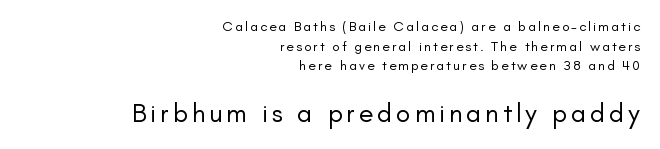
The image shows 27 px text type, upright; set right-aligned, normal line spacing (1.41x), not underlined; the second (bottom) block is 1.93x larger.
